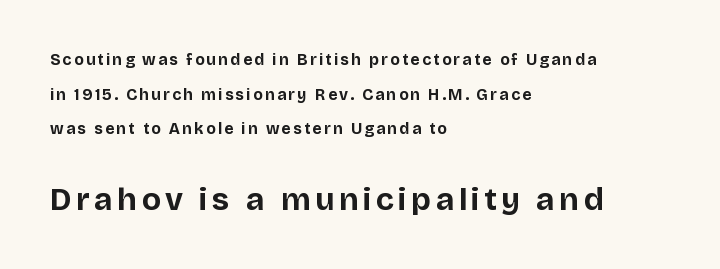
Vertical spacing — loose. Spacing verdict: proportional, widths tailored to each character. Block two is the big one; block one sits smaller above it. Tall strokes in this sample are plumb rather than angled. Does the type have serifs? No, each stem ends abruptly. This rendering features lettering with no underline.
